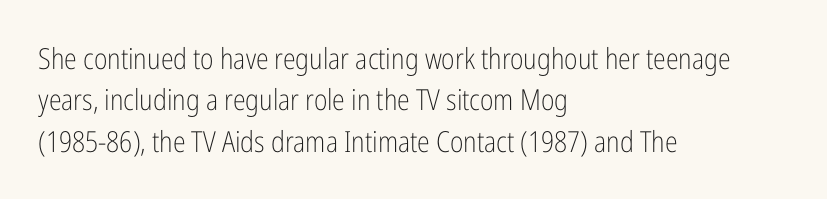
The image shows 29 px light, condensed sans-serif type, upright; set left-aligned, normal line spacing (1.43x), normal letter spacing, not underlined; low stroke contrast and a medium x-height.
